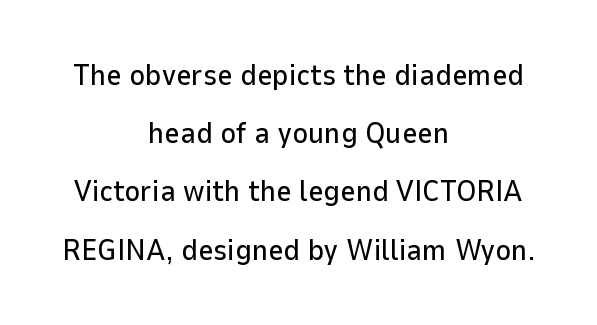
{"serif": "no", "italic": "no", "width": "normal", "stroke_contrast": "low", "x_height": "medium", "monospaced": "no", "underline": "no", "align": "center", "line_spacing": "loose", "line_spacing_ratio": 1.94, "letter_spacing": "normal", "letter_spacing_em": 0.0, "glyph_px": 30}
